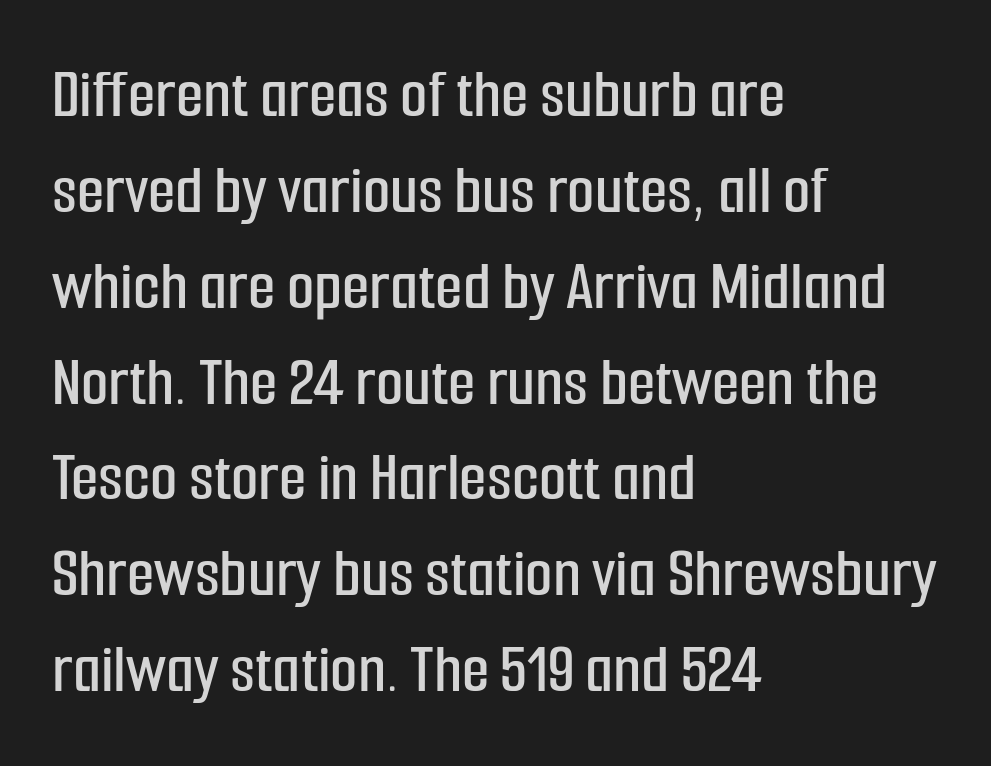
The image shows 71 px condensed sans-serif type, upright; set left-aligned, normal line spacing (1.35x), normal letter spacing, not underlined; low stroke contrast and a medium x-height.
